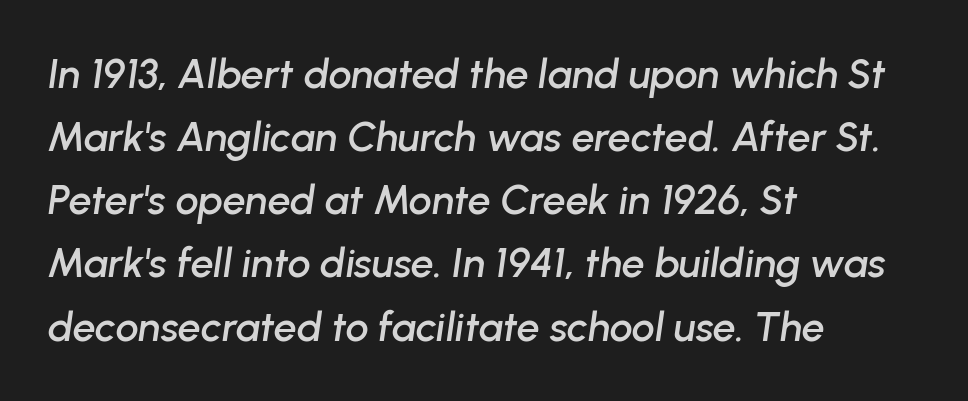
{"italic": "yes", "lean": "right", "slant_degrees": 8, "width": "normal", "stroke_contrast": "low", "x_height": "medium", "monospaced": "no", "underline": "no", "align": "left", "line_spacing": "normal", "line_spacing_ratio": 1.54, "letter_spacing": "normal", "letter_spacing_em": 0.0, "glyph_px": 41}
